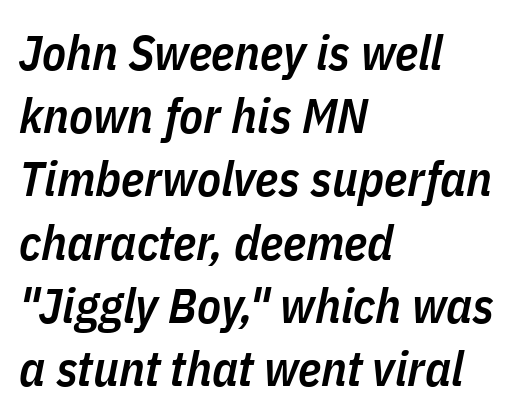
The passage shown has conventional tracking throughout. Looks like regular typesetting: each glyph gets only the width it needs. Bare-footed words on every line. On the weight axis this lands at semibold, roughly 600. A typesetter would mark this as italic.
